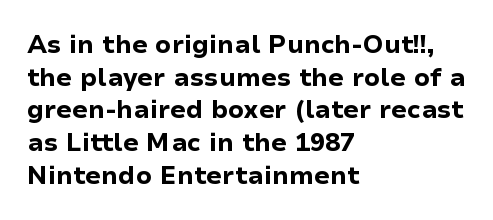
You could call the tracking neutral — neither tight nor loose. Ordinary non-slanted type is in use. Heavy, bold letterforms. Does the copy run flush right? No — it runs flush left. Regular leading.
